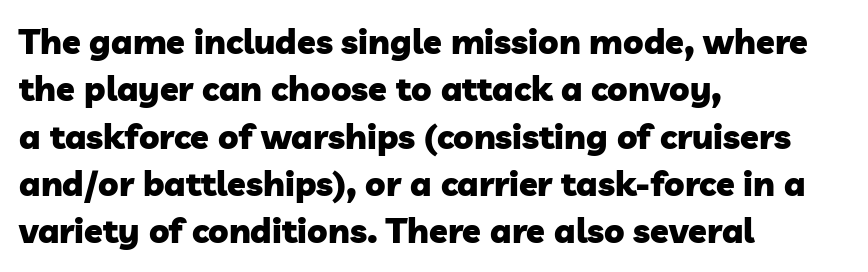
The passage is arranged the way most books set body copy — flush left. A full-strength bold gives these letters their thick strokes. Notice how descenders clear the ascenders below comfortably — that's standard leading. Serifs: no, the terminals of the letterforms are clean.
